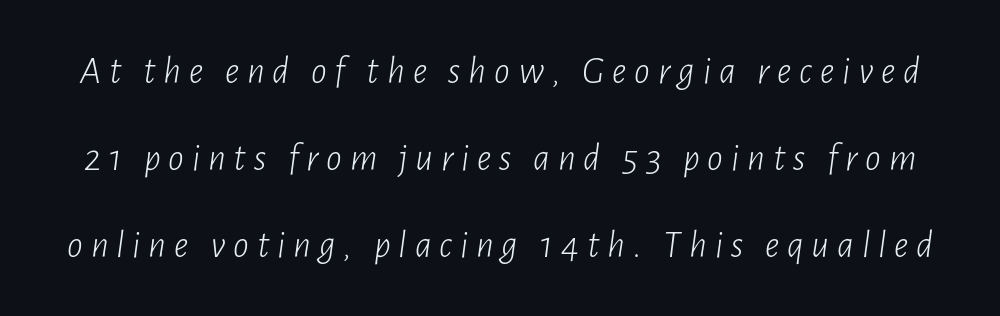
The image shows 39 px light, condensed type, italic (leaning right); set loose line spacing (2.23x), unusually wide letter spacing (+0.2 em), not underlined; low stroke contrast and a medium x-height.
